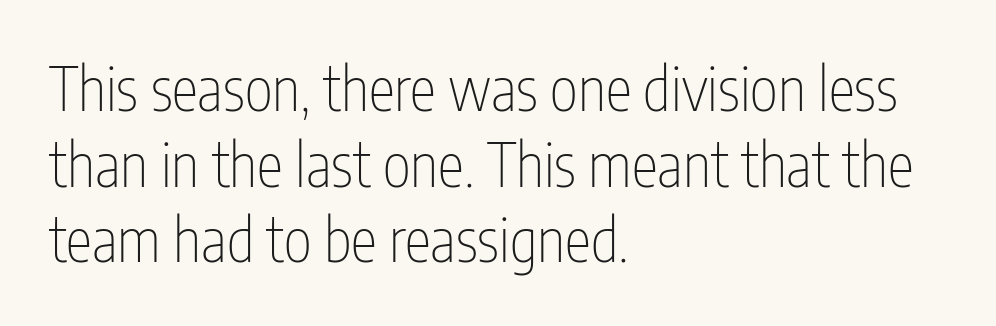
{"serif": "no", "italic": "no", "bold": "no", "weight": "thin", "width": "condensed", "stroke_contrast": "low", "x_height": "medium", "monospaced": "no", "underline": "no", "align": "left", "line_spacing": "normal", "line_spacing_ratio": 1.26, "letter_spacing": "normal", "letter_spacing_em": 0.0, "glyph_px": 60}
